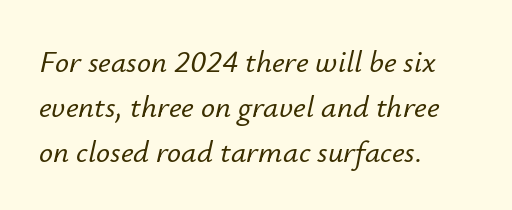
The image shows 31 px text type, italic (leaning right); set left-aligned, normal line spacing (1.45x), normal letter spacing, not underlined; low stroke contrast and a small x-height.
